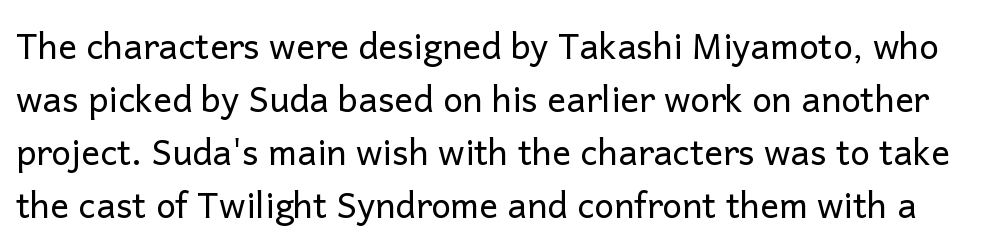
{"serif": "no", "italic": "no", "bold": "no", "weight": "regular", "width": "normal", "stroke_contrast": "low", "x_height": "medium", "monospaced": "no", "underline": "no", "line_spacing": "normal", "line_spacing_ratio": 1.51, "letter_spacing": "normal", "letter_spacing_em": 0.0, "glyph_px": 35}
